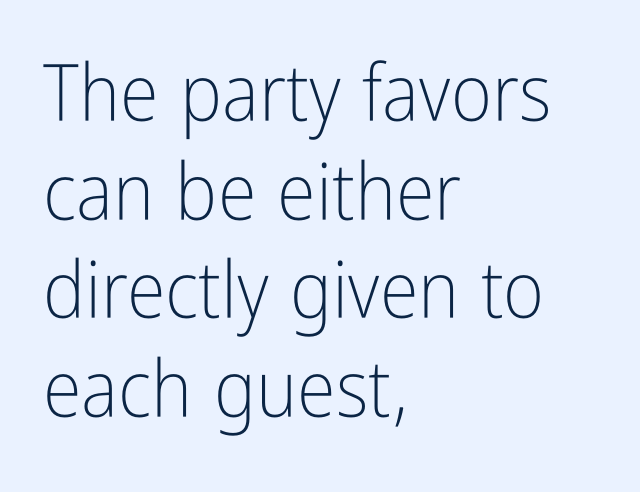
Standard letterfit; no display-style spreading of the glyphs. Baseline-to-baseline distance is the conventional proportion of letter height. The letters advance in unequal steps, a hallmark of proportional type. Ordinary non-slanted type is in use. Beneath every word, the page is bare. The characters display no serif detailing; their extremities are plain.
